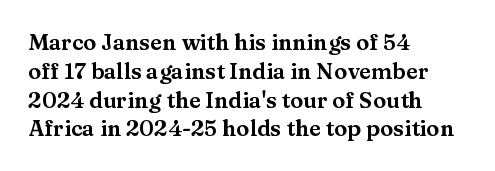
Descender tails drop into unmarked territory. Horizontal alignment here is leftward, the default for most running prose. Does extra space separate the letters? No, they use regular spacing. Upright lettering throughout. Evenly set lines give the paragraph a standard silhouette.
